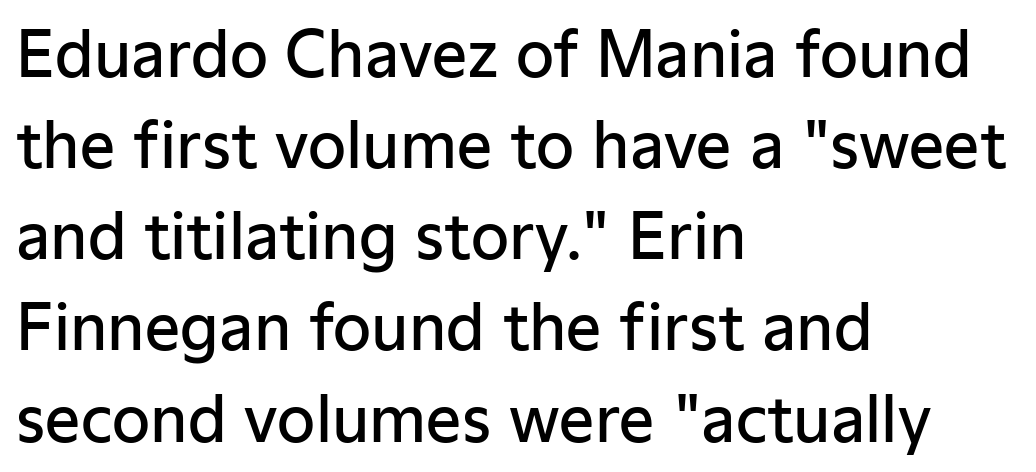
Quick note: interline space is typical. Italic: no, the glyphs are upright roman. There is no visible air inserted between adjacent glyphs. You could not count columns in this text — the font is proportionally spaced.
